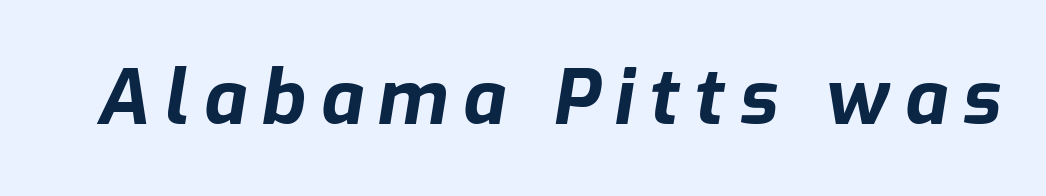
The image shows 76 px bold type, italic (leaning right); set not underlined; low stroke contrast and a medium x-height.
